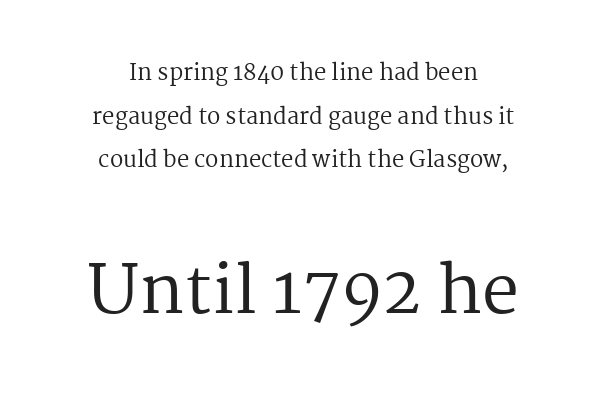
Compared with a typical body face, this is equally light or lighter still. Caption: standard tracking, unaltered. You could not count columns in this text — the font is proportionally spaced. Any mark beneath the type? The region is blank. Size contrast runs from small at the top to large at the bottom. Check where the strokes stop: tiny serifs finish them off.
